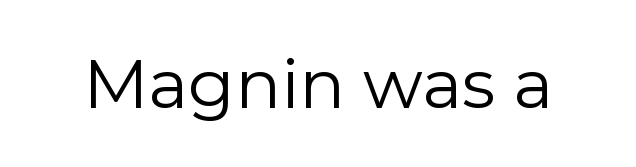
Q: Is the text bold? A: No.
Q: Is the text italic (slanted)? A: No, it is upright.
Q: Is the typeface a serif or a sans-serif typeface? A: Sans-serif.
Q: Is the text underlined? A: No.
Q: Is the spacing between letters normal or unusually wide? A: Normal.
Q: Width (condensed, normal, or wide)? A: Normal.
Q: Stroke contrast? A: Low.
Q: x-height? A: Medium.
Q: Monospaced? A: No.
